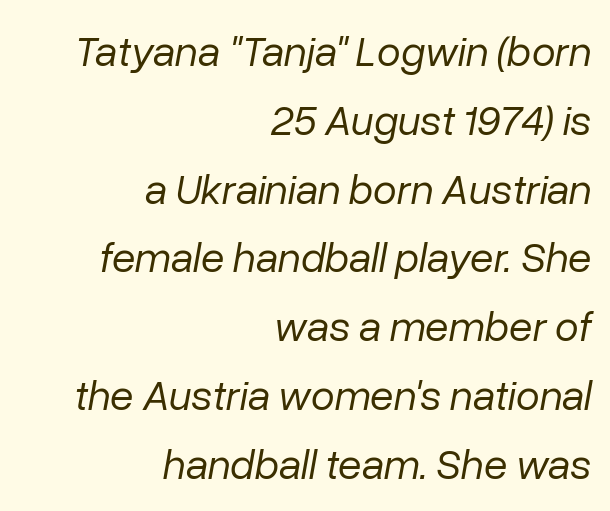
Weight: in the light-to-regular range. This sample uses plain, unmodified letter spacing. The block of text has a typical density, with ordinary space between rows. Each line ends at the same right margin while the left side varies.
